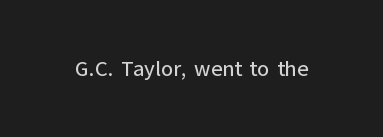
The image shows 22 px text type, upright; set normal letter spacing, not underlined.
